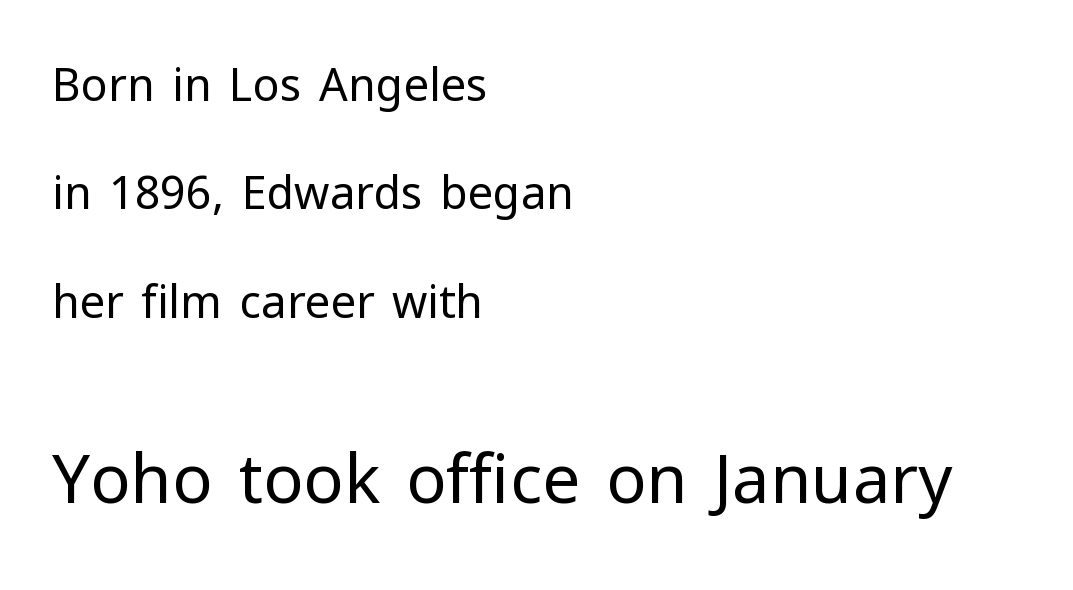
This rendering employs a face without finishing strokes, i.e., a sans-serif. Does the bottom block carry the larger type? Yes, it does. This block would shrink considerably if given ordinary leading; it's expanded now. The letters stand upright; this is a roman face. Observe the ordinary spacing: letters are neighbours, not strangers.
